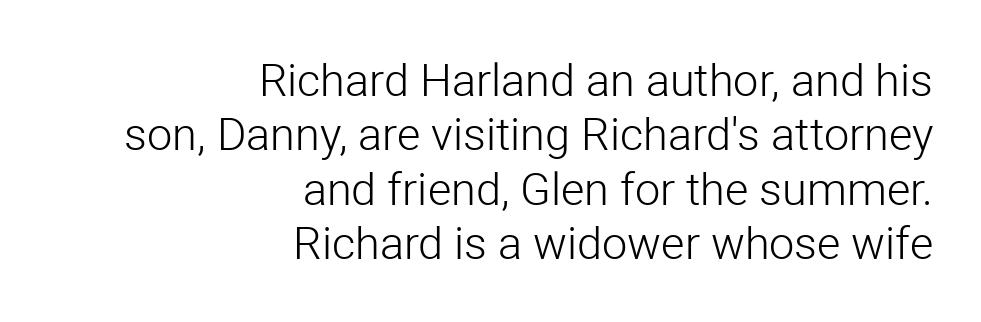
Regarding serifs, this sample does without them. The letters look calm and open, with moderate or lighter stems. Italic? Not at all — the glyphs are vertical. The rendering keeps characters at their native spacing. Character widths vary here, with narrow letters taking less room than wide ones. Check the space under the baseline: it is left empty.
